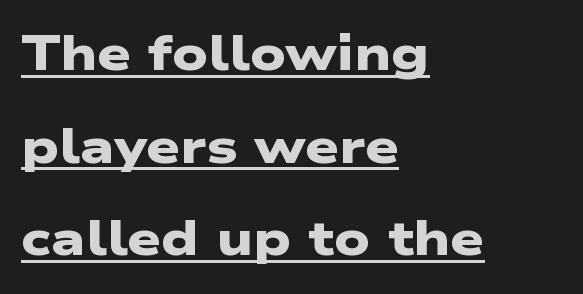
Q: Is the text bold? A: Yes.
Q: Is the typeface a serif or a sans-serif typeface? A: Sans-serif.
Q: Is the text underlined? A: Yes.
Q: How is the paragraph aligned? A: Left-aligned.
Q: Is the spacing between letters normal or unusually wide? A: Normal.
Q: Is the spacing between lines tight, normal or loose? A: Loose.
Q: Width (condensed, normal, or wide)? A: Wide.
Q: Stroke contrast? A: Low.
Q: x-height? A: Medium.
Q: Monospaced? A: No.
